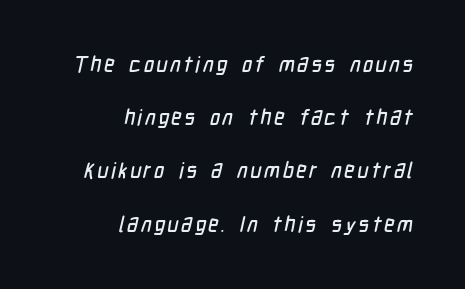
{"underline": "no", "align": "right", "line_spacing": "loose", "line_spacing_ratio": 2.42, "glyph_px": 22}
